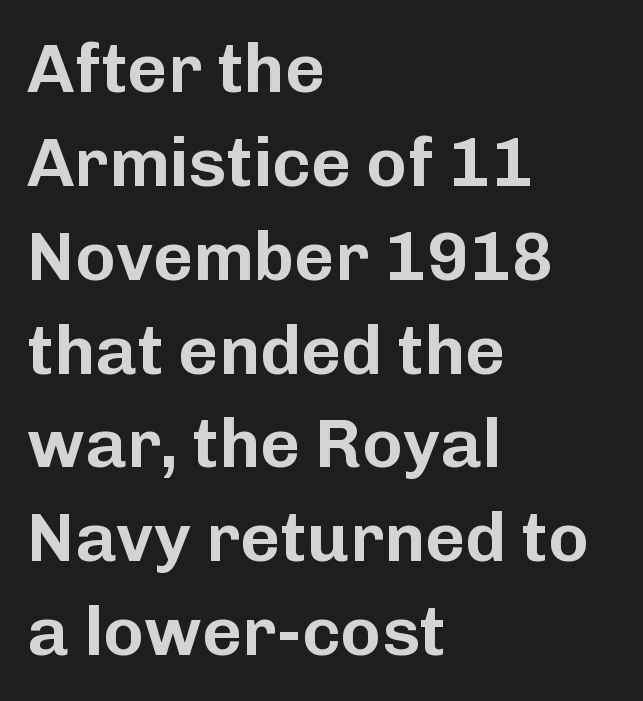
{"serif": "no", "italic": "no", "width": "normal", "stroke_contrast": "low", "x_height": "medium", "monospaced": "no", "underline": "no", "align": "left", "line_spacing": "normal", "line_spacing_ratio": 1.36, "letter_spacing": "normal", "letter_spacing_em": 0.0, "glyph_px": 69}
